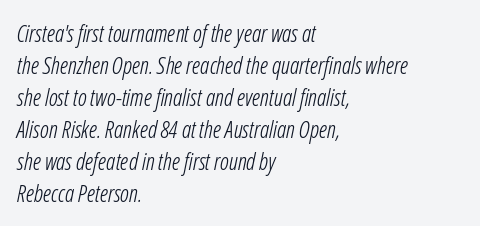
These lines stack with their left ends in a neat column. Think standard paragraph weight, or any step lighter than that. Here the glyphs are tracked normally, forming tight word shapes. This rendering features lettering with no underline. Notice how descenders clear the ascenders below comfortably — that's standard leading. The text carries the slant typical of an italic or oblique font.
